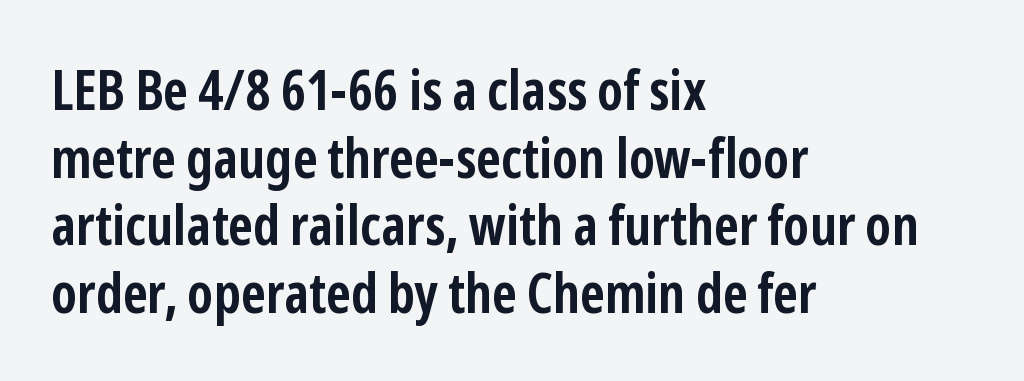
{"serif": "no", "italic": "no", "bold": "yes", "weight": "semibold", "width": "condensed", "stroke_contrast": "low", "x_height": "medium", "monospaced": "no", "underline": "no", "align": "left", "line_spacing_ratio": 1.23, "letter_spacing": "normal", "letter_spacing_em": 0.0, "glyph_px": 55}
